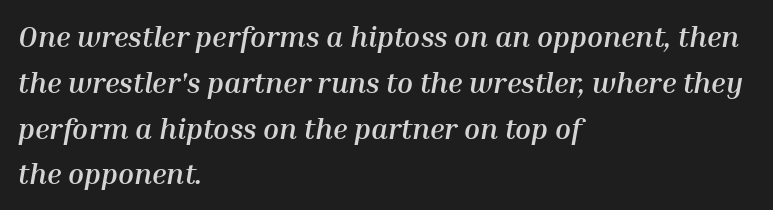
{"italic": "yes", "lean": "right", "slant_degrees": 10, "bold": "yes", "weight": "semibold", "width": "normal", "stroke_contrast": "medium", "x_height": "medium", "monospaced": "no", "underline": "no", "align": "left", "line_spacing": "normal", "line_spacing_ratio": 1.58, "letter_spacing": "normal", "letter_spacing_em": 0.0, "glyph_px": 29}
